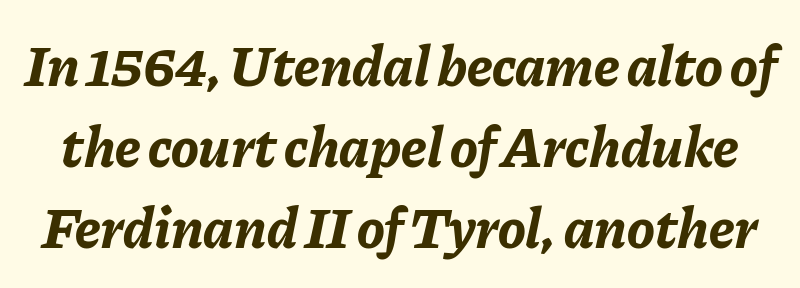
Q: Is the text bold? A: Yes.
Q: Is the text italic (slanted)? A: Yes, it leans right by about 11 degrees.
Q: Is the text underlined? A: No.
Q: Is the spacing between letters normal or unusually wide? A: Normal.
Q: Is the spacing between lines tight, normal or loose? A: Normal.
Q: Width (condensed, normal, or wide)? A: Normal.
Q: Stroke contrast? A: Low.
Q: x-height? A: Medium.
Q: Monospaced? A: No.
